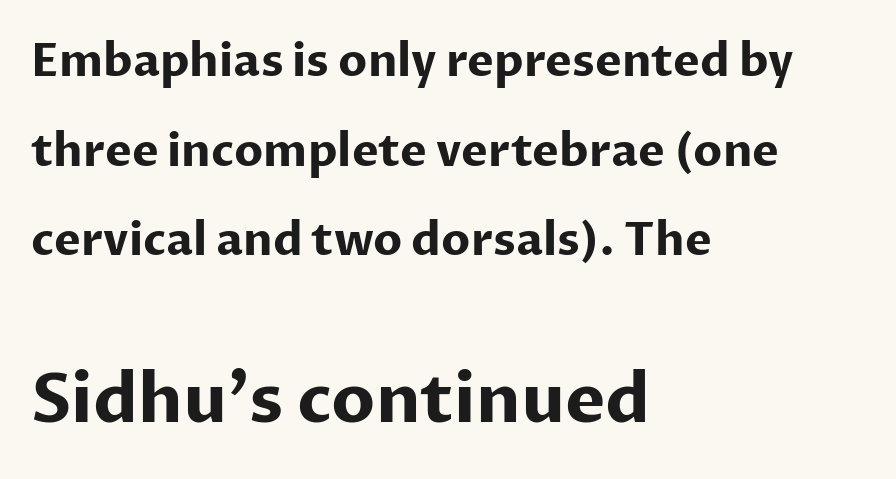
Q: Is the text bold? A: Yes.
Q: Is the text italic (slanted)? A: No, it is upright.
Q: Is the typeface a serif or a sans-serif typeface? A: Sans-serif.
Q: Is the text underlined? A: No.
Q: How is the paragraph aligned? A: Left-aligned.
Q: Is the spacing between letters normal or unusually wide? A: Normal.
Q: Is the spacing between lines tight, normal or loose? A: Loose.
Q: Which block of text is set in a larger size, the first (top) or the second (bottom)? A: The second (bottom) one.
Q: Width (condensed, normal, or wide)? A: Normal.
Q: Stroke contrast? A: Low.
Q: x-height? A: Medium.
Q: Monospaced? A: No.
